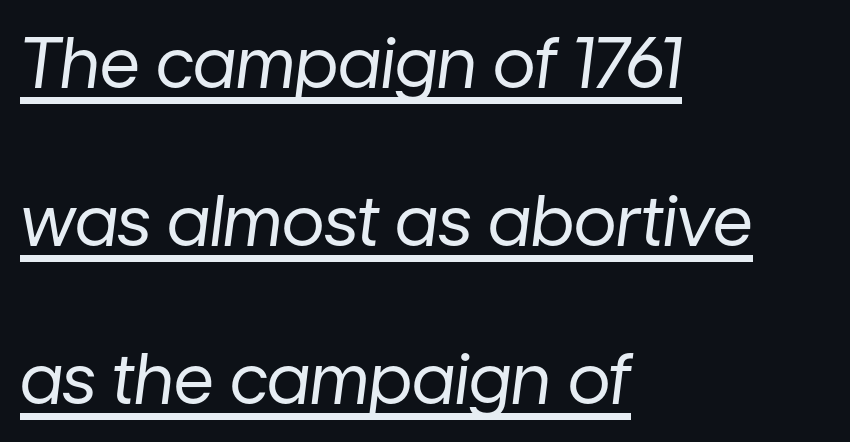
The image shows 70 px regular-weight type, italic (leaning right); set left-aligned, loose line spacing (2.26x), normal letter spacing, underlined; low stroke contrast and a medium x-height.
